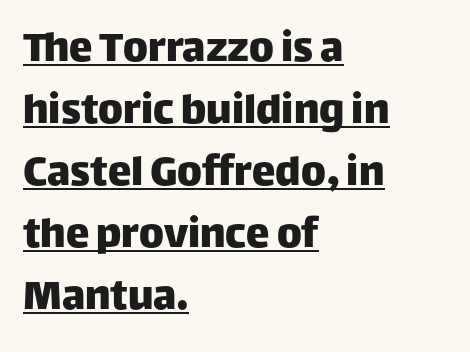
{"serif": "no", "italic": "no", "width": "normal", "stroke_contrast": "low", "x_height": "large", "monospaced": "no", "underline": "yes", "align": "left", "line_spacing": "normal", "line_spacing_ratio": 1.32, "letter_spacing": "normal", "letter_spacing_em": 0.0, "glyph_px": 47}
